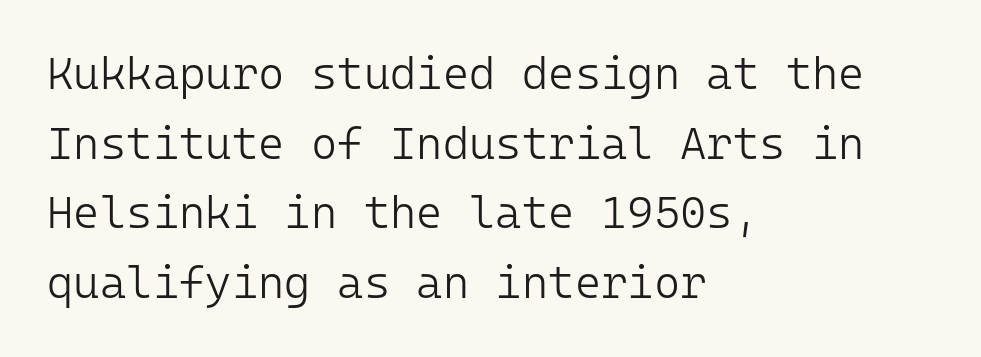
Is the type heavy? It reads as light-to-regular instead. A typesetter would call this zero additional tracking. Bare-footed words on every line. You could count columns in this text — the font is strictly monospaced.
